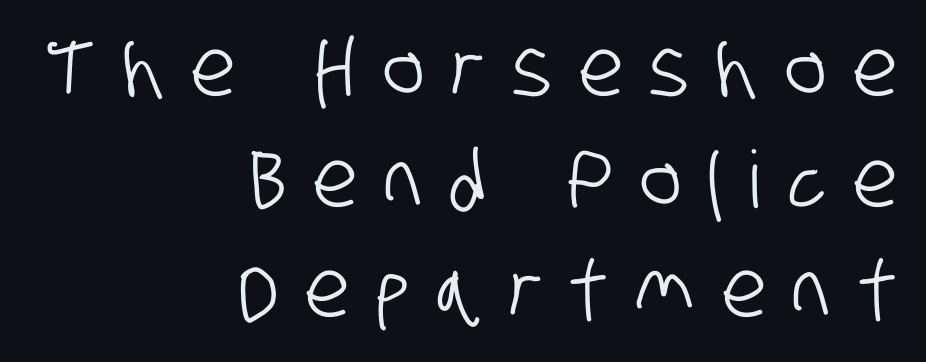
Anything drawn beneath the words? Only blank space. The tracking reads as deliberately expanded to a designer's eye. The line-height multiplier appears to be the usual default. The ragged edge is on the left, which tells us the setting is flush right. Is this a fixed-width face? No — the glyphs have proportional, varying widths. These lines are composed in type without serifs.
